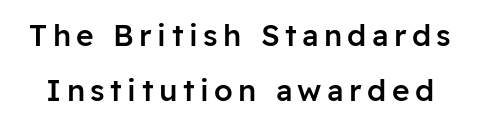
Q: Is the text bold? A: Semi-bold.
Q: Is the text italic (slanted)? A: No, it is upright.
Q: Is the typeface a serif or a sans-serif typeface? A: Sans-serif.
Q: Is the text underlined? A: No.
Q: Width (condensed, normal, or wide)? A: Normal.
Q: Stroke contrast? A: Low.
Q: x-height? A: Medium.
Q: Monospaced? A: No.
